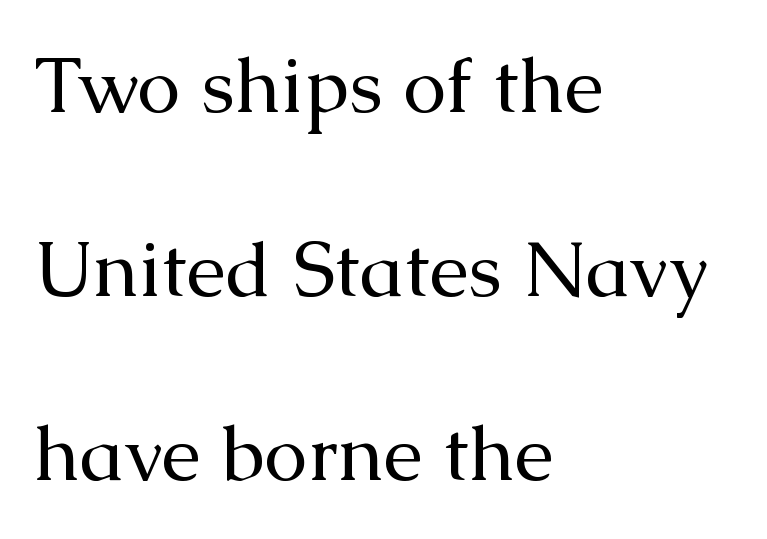
The image shows 78 px regular-weight serif type, upright; set left-aligned, loose line spacing (2.36x), normal letter spacing, not underlined; medium stroke contrast and a medium x-height.
